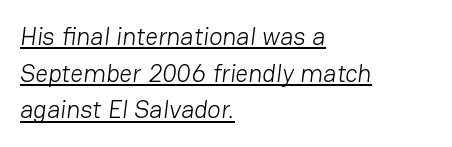
The image shows 25 px text type; set left-aligned, normal line spacing (1.47x), normal letter spacing, underlined.
